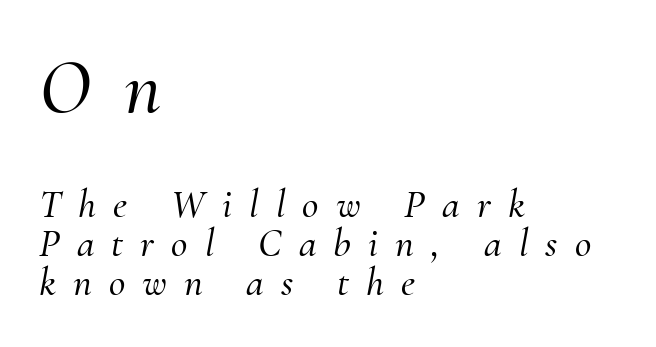
The axis of the letterforms is tilted away from vertical. Leading is clearly below the norm, producing a dense column. The passage shown has open, widely tracked lettering throughout. The paragraph shown leans on its left margin. Do the characters align in a grid? No, the font is proportional.
